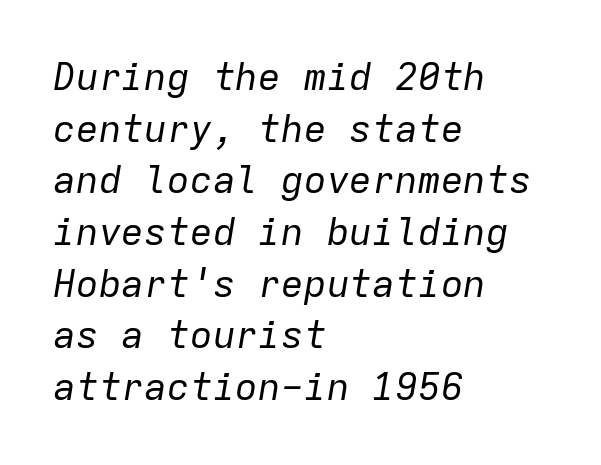
{"italic": "yes", "lean": "right", "slant_degrees": 9, "bold": "no", "weight": "regular", "width": "normal", "stroke_contrast": "low", "x_height": "medium", "monospaced": "yes", "underline": "no", "align": "left", "line_spacing": "normal", "line_spacing_ratio": 1.36, "letter_spacing": "normal", "letter_spacing_em": 0.0, "glyph_px": 38}
